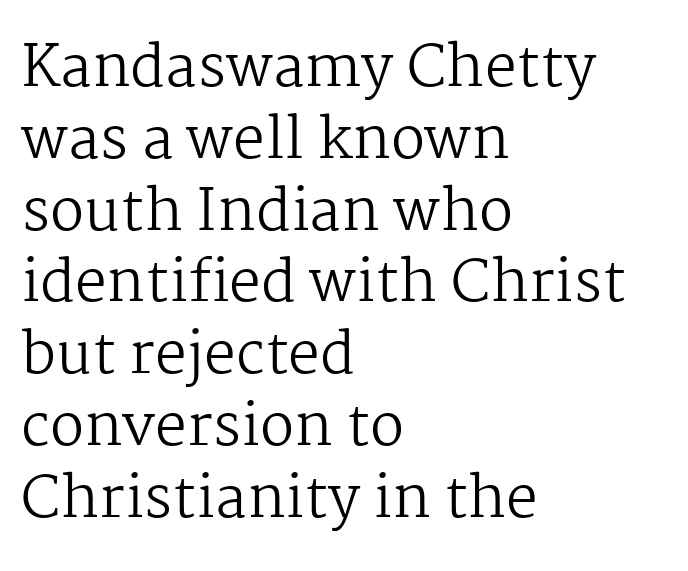
{"serif": "yes", "italic": "no", "bold": "no", "weight": "regular", "width": "normal", "stroke_contrast": "medium", "x_height": "medium", "monospaced": "no", "underline": "no", "align": "left", "line_spacing": "normal", "line_spacing_ratio": 1.26, "letter_spacing": "normal", "letter_spacing_em": 0.0, "glyph_px": 57}
